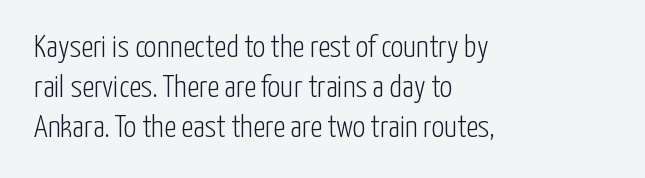
The setting favours the left margin, as ordinary paragraphs usually do. The typeface chosen for these lines omits serifs. Nobody touched the tracking dial on this one. No heavy texture on the line: the type isn't bold. Do the characters align in a grid? No, the font is proportional. Evenly set lines give the paragraph a standard silhouette.
